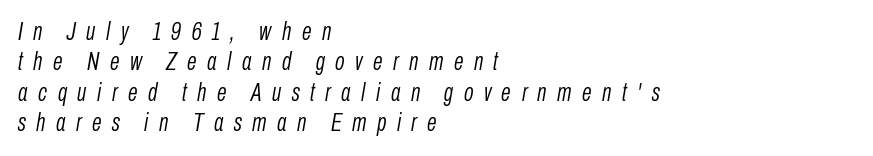
The image shows 25 px text type, italic (leaning right); set left-aligned, line spacing 1.22x, unusually wide letter spacing (+0.42 em), not underlined.
